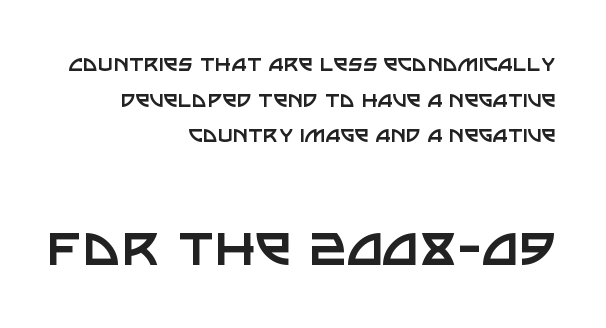
The image shows 66 px regular-weight sans-serif type, upright; set right-aligned, normal line spacing (1.37x), normal letter spacing, not underlined; the second (bottom) block is 2.54x larger; low stroke contrast and a large x-height.
